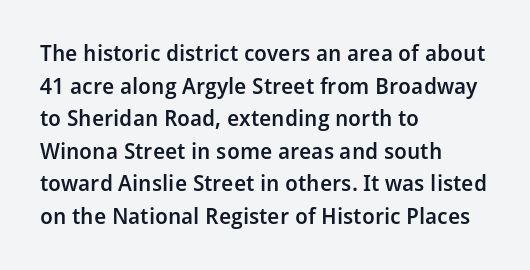
Short and long lines alike share a common starting point at left. Quick note: not italic, upright. In terms of leading, this rendering sits right in the middle. The gap between lines stays unmarked.
